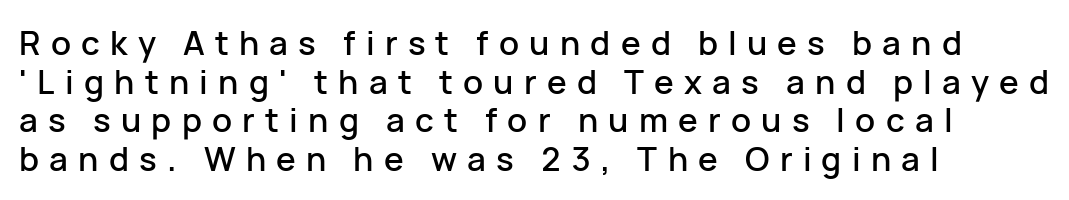
This sample has the flowing, uneven cadence of proportional lettering. Each line starts at the same left margin while the right side varies. Posture: upright roman. The letterforms stand isolated, each surrounded by extra space.
